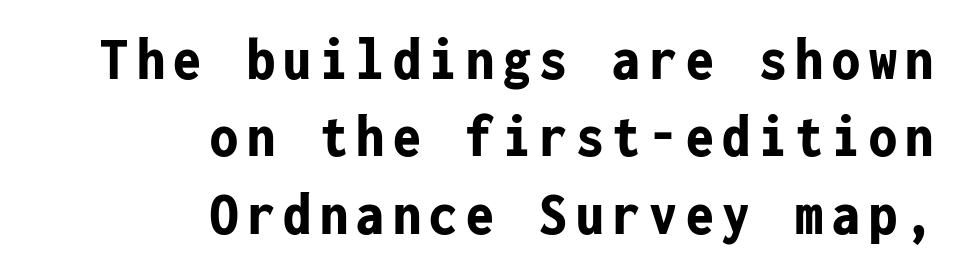
{"serif": "no", "italic": "no", "bold": "yes", "weight": "bold", "width": "condensed", "stroke_contrast": "low", "x_height": "medium", "monospaced": "yes", "underline": "no", "align": "right", "line_spacing": "normal", "line_spacing_ratio": 1.25, "glyph_px": 62}
